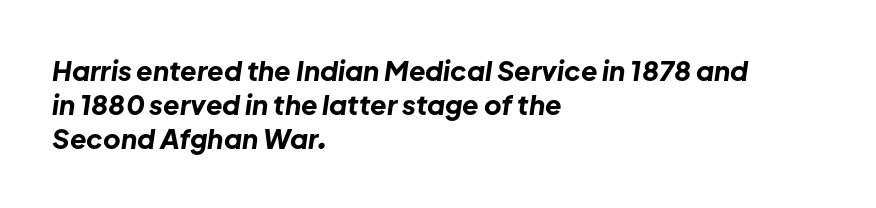
Q: Is the text bold? A: Yes.
Q: Is the text italic (slanted)? A: Yes, it leans right by about 8 degrees.
Q: Is the text underlined? A: No.
Q: How is the paragraph aligned? A: Left-aligned.
Q: Is the spacing between letters normal or unusually wide? A: Normal.
Q: Is the spacing between lines tight, normal or loose? A: Normal.
